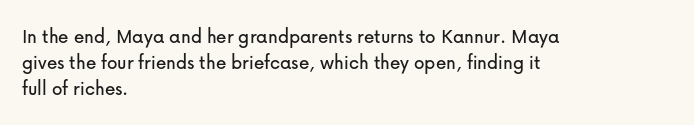
The image shows 21 px text type, upright; set left-aligned, line spacing 1.24x, normal letter spacing, not underlined.
